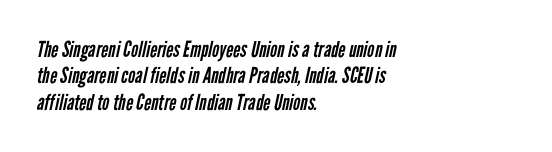
{"bold": "no", "underline": "no", "align": "left", "line_spacing_ratio": 1.2, "letter_spacing": "normal", "letter_spacing_em": 0.0, "glyph_px": 22}
